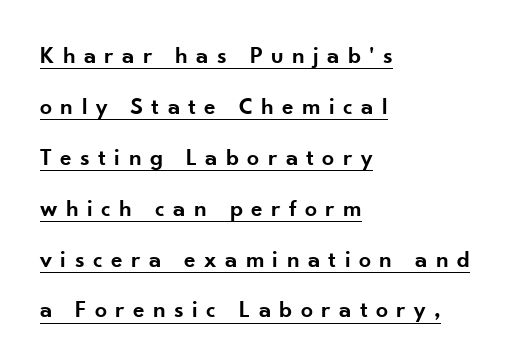
Visually the block forms a straight wall on the left and a jagged coastline on the right. The lettering is marked with a stroke running underneath it. Semibold letterforms, between regular and bold. The block of text is sparse from top to bottom, with ample space between rows. Ascenders rise straight up at ninety degrees. Substantial extra tracking has been applied to these lines.
